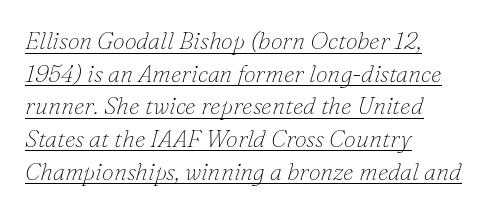
{"italic": "yes", "lean": "right", "slant_degrees": 16, "bold": "no", "underline": "yes", "align": "left", "line_spacing": "normal", "line_spacing_ratio": 1.36, "letter_spacing": "normal", "letter_spacing_em": 0.0, "glyph_px": 24}
